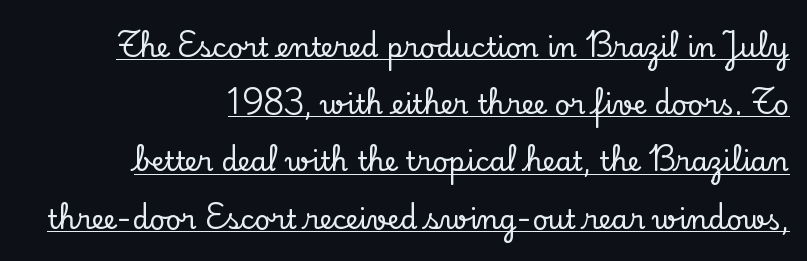
Does the copy run flush right? Yes — the right margin is perfectly even. Does the leading feel generous? Absolutely, it's lavish. How are the letters spaced? Ordinarily, with no added tracking. Rendered with straight, roman letterforms. Decoration check: the copy is underlined.
